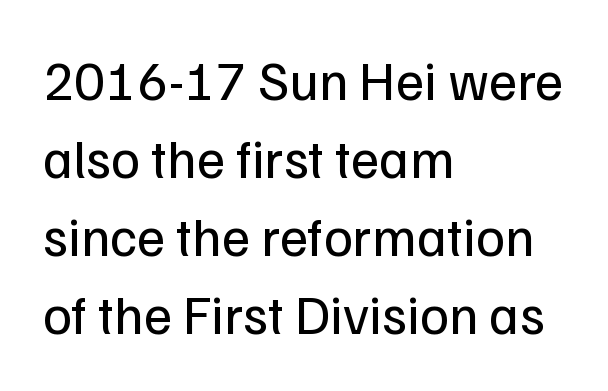
The image shows 55 px regular-weight sans-serif type, upright; set left-aligned, normal line spacing (1.42x), normal letter spacing, not underlined; low stroke contrast and a medium x-height.
